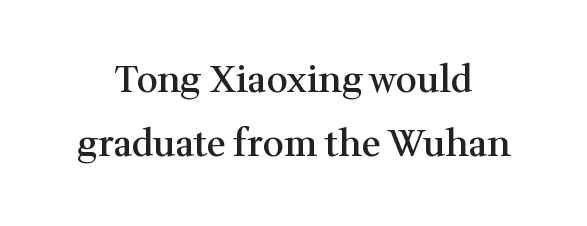
{"serif": "yes", "italic": "no", "bold": "semi", "weight": "semibold", "width": "normal", "stroke_contrast": "medium", "x_height": "medium", "monospaced": "no", "underline": "no", "line_spacing_ratio": 1.73, "letter_spacing": "normal", "letter_spacing_em": 0.0, "glyph_px": 37}
